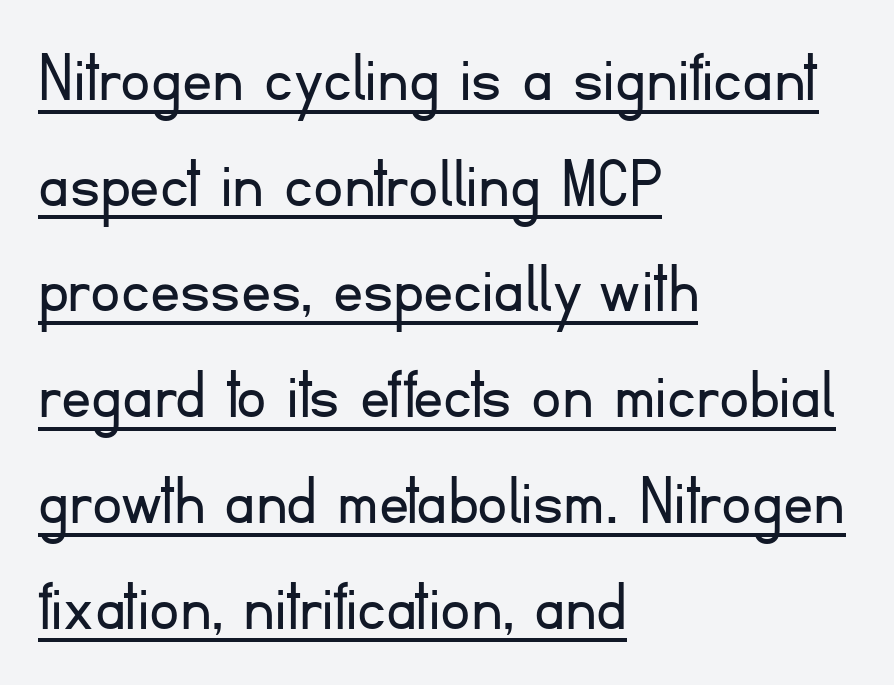
{"serif": "no", "italic": "no", "bold": "no", "weight": "light", "width": "normal", "stroke_contrast": "low", "x_height": "small", "monospaced": "no", "underline": "yes", "align": "left", "line_spacing": "normal", "line_spacing_ratio": 1.41, "letter_spacing": "normal", "letter_spacing_em": 0.0, "glyph_px": 75}
